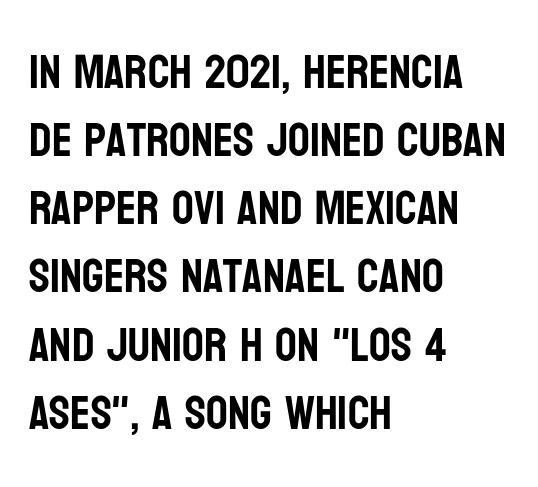
Q: Is the text italic (slanted)? A: No, it is upright.
Q: Is the typeface a serif or a sans-serif typeface? A: Sans-serif.
Q: Is the text underlined? A: No.
Q: How is the paragraph aligned? A: Left-aligned.
Q: Is the spacing between letters normal or unusually wide? A: Normal.
Q: Is the spacing between lines tight, normal or loose? A: Normal.
Q: Width (condensed, normal, or wide)? A: Condensed.
Q: Stroke contrast? A: Low.
Q: x-height? A: Large.
Q: Monospaced? A: No.
